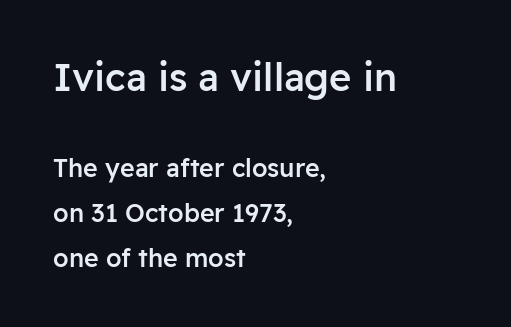
{"serif": "no", "italic": "no", "bold": "semi", "weight": "semibold", "width": "normal", "stroke_contrast": "low", "x_height": "medium", "monospaced": "no", "underline": "no", "align": "left", "line_spacing_ratio": 1.8, "letter_spacing": "normal", "letter_spacing_em": 0.0, "larger_block": "first", "size_ratio": 1.52, "glyph_px": 38}
